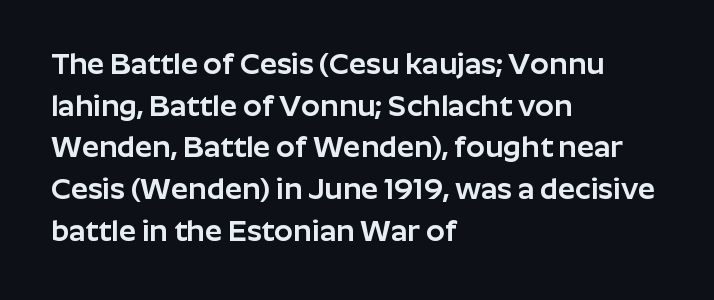
{"serif": "no", "italic": "no", "width": "normal", "stroke_contrast": "low", "x_height": "medium", "monospaced": "no", "underline": "no", "align": "left", "line_spacing": "normal", "line_spacing_ratio": 1.39, "letter_spacing": "normal", "letter_spacing_em": 0.0, "glyph_px": 30}
